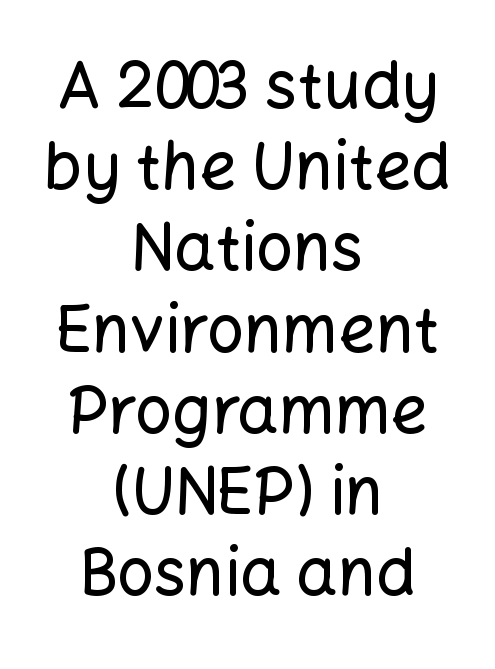
Q: Is the text italic (slanted)? A: No, it is upright.
Q: Is the typeface a serif or a sans-serif typeface? A: Sans-serif.
Q: Is the text underlined? A: No.
Q: How is the paragraph aligned? A: Centered.
Q: Is the spacing between letters normal or unusually wide? A: Normal.
Q: Is the spacing between lines tight, normal or loose? A: Normal.
Q: Width (condensed, normal, or wide)? A: Normal.
Q: Stroke contrast? A: Low.
Q: x-height? A: Medium.
Q: Monospaced? A: No.
